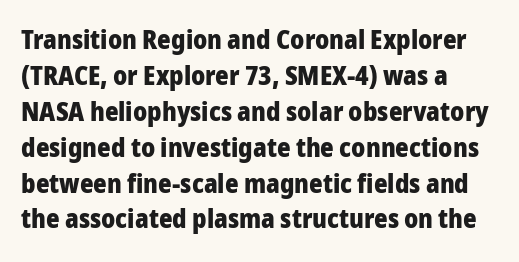
Weight: bold. Inter-character spacing is left at the font's built-in metrics. Check the space under the baseline: it is left empty. These lines sit exactly where default settings would place them. Compared with a centered layout, this one pins lines to the left instead.
